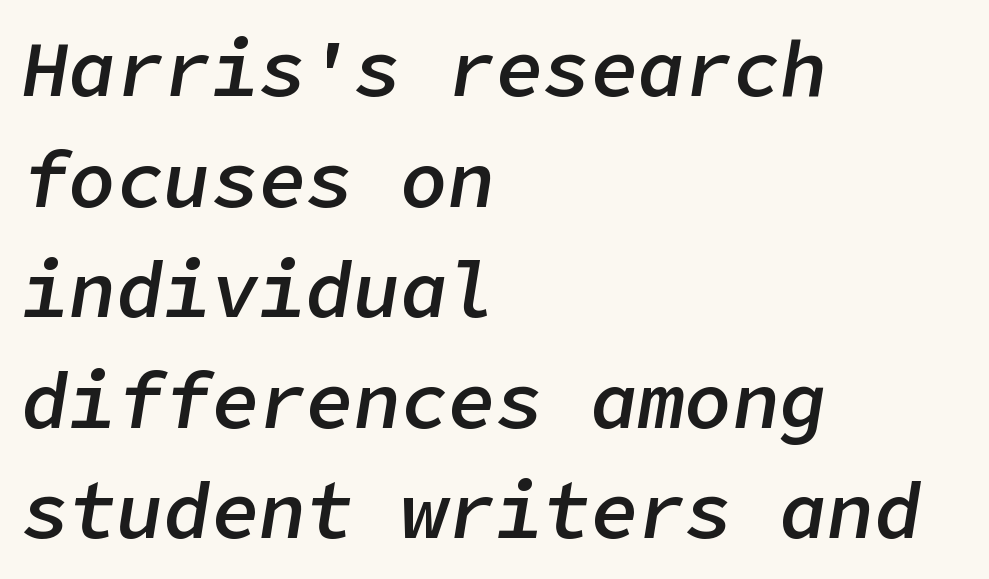
{"italic": "yes", "lean": "right", "slant_degrees": 9, "bold": "semi", "weight": "semibold", "width": "normal", "stroke_contrast": "low", "x_height": "medium", "underline": "no", "align": "left", "line_spacing": "normal", "line_spacing_ratio": 1.4, "letter_spacing": "normal", "letter_spacing_em": 0.0, "glyph_px": 79}
